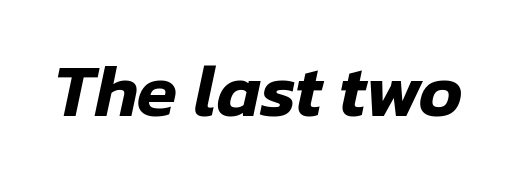
The image shows 74 px text type, italic (leaning right); set normal letter spacing, not underlined; low stroke contrast and a medium x-height.
